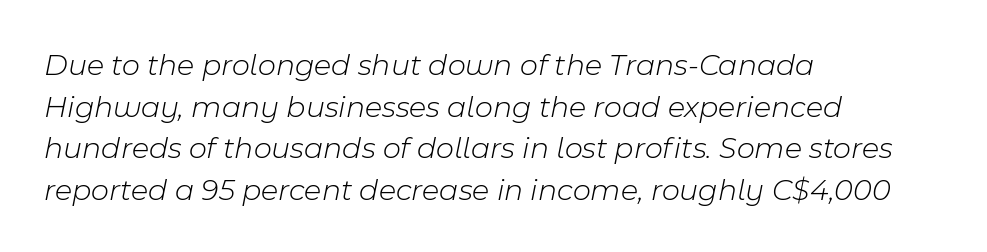
No heavy texture on the line: the type isn't bold. Yep, that's italic — everything's leaning. Spacing between characters is what you'd get straight out of the box. This sample has the flowing, uneven cadence of proportional lettering. The rag falls on the right side of this text block.
